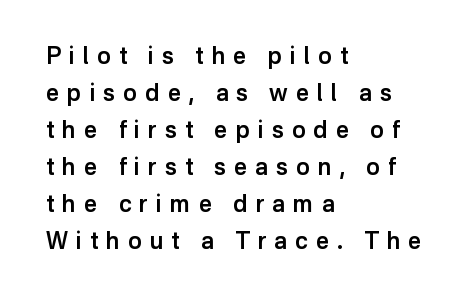
Q: Is the text bold? A: Semi-bold.
Q: Is the text italic (slanted)? A: No, it is upright.
Q: Is the text underlined? A: No.
Q: How is the paragraph aligned? A: Left-aligned.
Q: Is the spacing between letters normal or unusually wide? A: Unusually wide.
Q: Is the spacing between lines tight, normal or loose? A: Normal.
